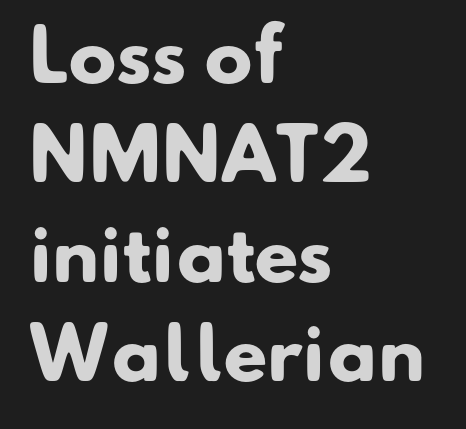
Q: Is the text bold? A: Yes.
Q: Is the typeface a serif or a sans-serif typeface? A: Sans-serif.
Q: Is the text underlined? A: No.
Q: How is the paragraph aligned? A: Left-aligned.
Q: Is the spacing between letters normal or unusually wide? A: Normal.
Q: Is the spacing between lines tight, normal or loose? A: Normal.
Q: Width (condensed, normal, or wide)? A: Normal.
Q: Stroke contrast? A: Low.
Q: x-height? A: Small.
Q: Monospaced? A: No.
